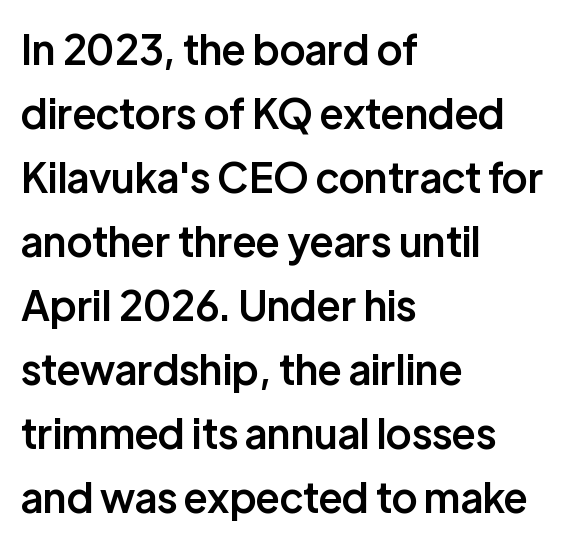
A bit beefed up — I'd call it semibold rather than bold. The compositor pushed each line to the left boundary. Style check: upright. Beneath every word, the page is bare. This sample uses plain, unmodified letter spacing.
